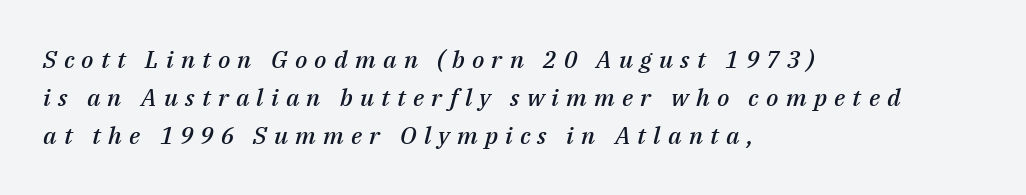
The image shows 24 px text type, italic (leaning right); set left-aligned, normal line spacing (1.59x), unusually wide letter spacing (+0.3 em), not underlined.
